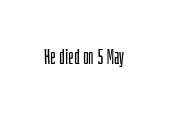
{"italic": "no", "bold": "no", "underline": "no", "letter_spacing": "normal", "letter_spacing_em": 0.0, "glyph_px": 20}
